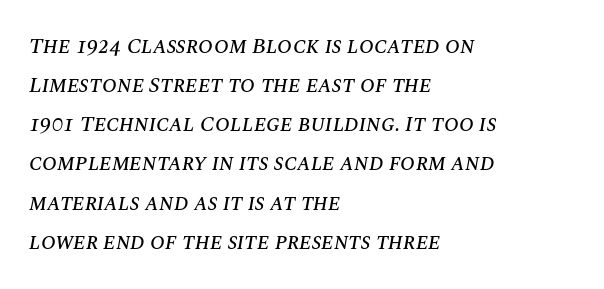
{"italic": "yes", "lean": "right", "slant_degrees": 10, "underline": "no", "align": "left", "line_spacing_ratio": 1.78, "letter_spacing": "normal", "letter_spacing_em": 0.0, "glyph_px": 22}
